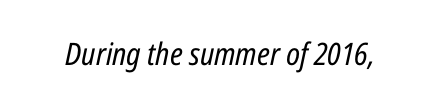
Q: Is the text bold? A: No.
Q: Is the text italic (slanted)? A: Yes, it leans right by about 12 degrees.
Q: Is the text underlined? A: No.
Q: Is the spacing between letters normal or unusually wide? A: Normal.
Q: Width (condensed, normal, or wide)? A: Condensed.
Q: Stroke contrast? A: Low.
Q: x-height? A: Medium.
Q: Monospaced? A: No.
